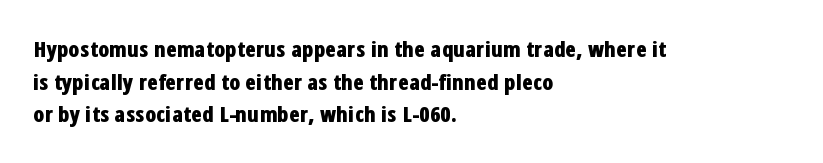
{"italic": "no", "bold": "yes", "underline": "no", "align": "left", "line_spacing": "normal", "line_spacing_ratio": 1.48, "letter_spacing": "normal", "letter_spacing_em": 0.0, "glyph_px": 22}
